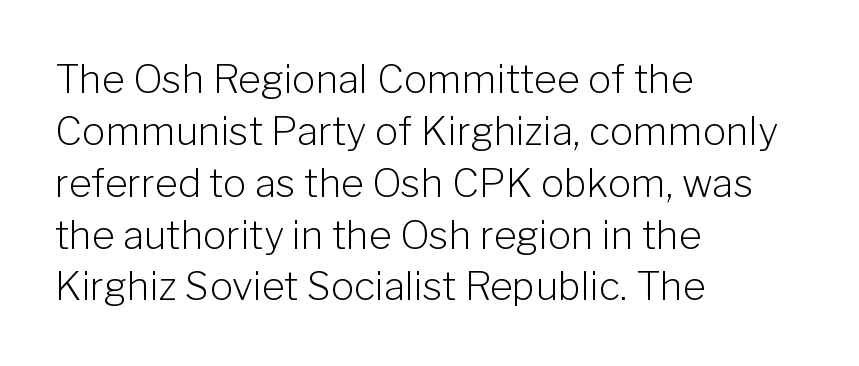
{"serif": "no", "italic": "no", "bold": "no", "weight": "light", "width": "normal", "stroke_contrast": "low", "x_height": "medium", "monospaced": "no", "underline": "no", "align": "left", "line_spacing": "normal", "line_spacing_ratio": 1.33, "letter_spacing": "normal", "letter_spacing_em": 0.0, "glyph_px": 39}
